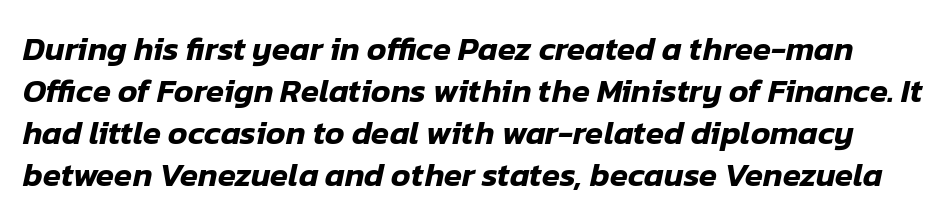
Quick note: underline off. The gaps between neighbouring characters are ordinary and unremarkable. It's the slanting kind of type. Spacing verdict: proportional, widths tailored to each character.
